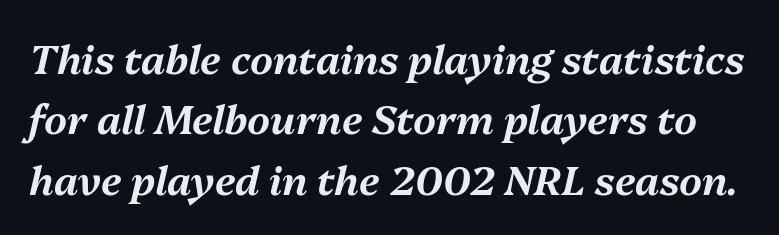
The image shows 40 px text type, italic (leaning right); set normal line spacing (1.51x), normal letter spacing, not underlined; medium stroke contrast and a medium x-height.
